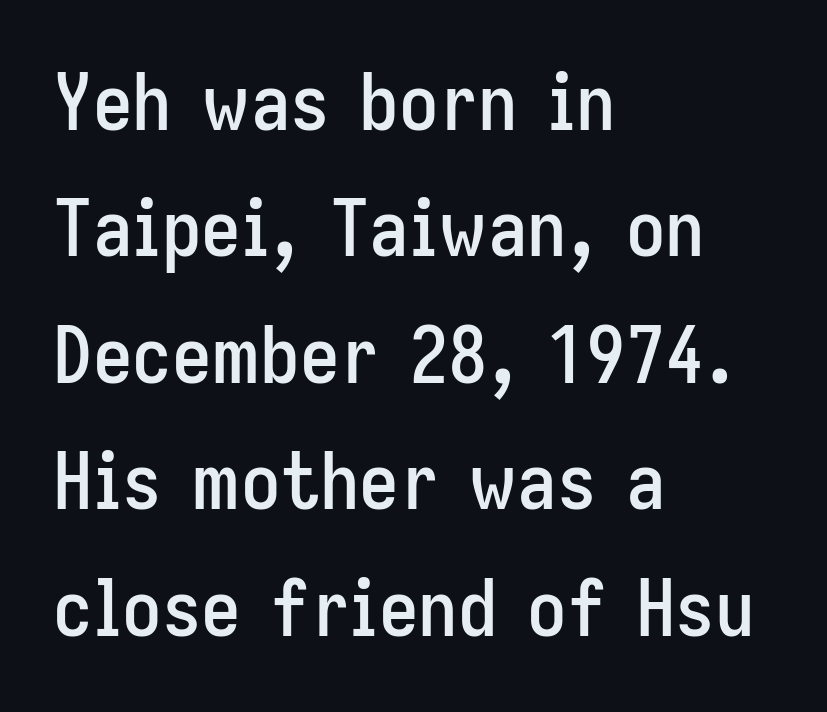
Q: Is the text italic (slanted)? A: No, it is upright.
Q: Is the typeface a serif or a sans-serif typeface? A: Sans-serif.
Q: Is the text underlined? A: No.
Q: How is the paragraph aligned? A: Left-aligned.
Q: Is the spacing between letters normal or unusually wide? A: Normal.
Q: Is the spacing between lines tight, normal or loose? A: Normal.
Q: Width (condensed, normal, or wide)? A: Condensed.
Q: Stroke contrast? A: Low.
Q: x-height? A: Medium.
Q: Monospaced? A: No.
